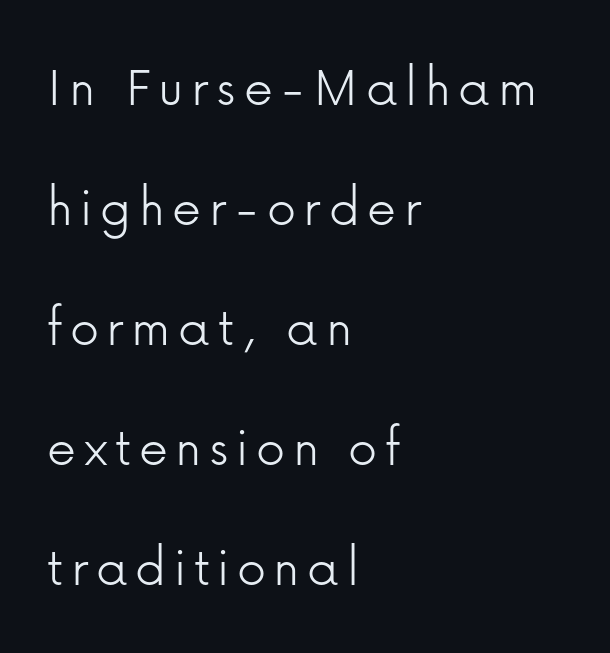
{"serif": "no", "italic": "no", "bold": "no", "weight": "light", "width": "normal", "stroke_contrast": "low", "x_height": "medium", "monospaced": "no", "underline": "no", "align": "left", "line_spacing": "loose", "line_spacing_ratio": 2.07, "glyph_px": 58}
